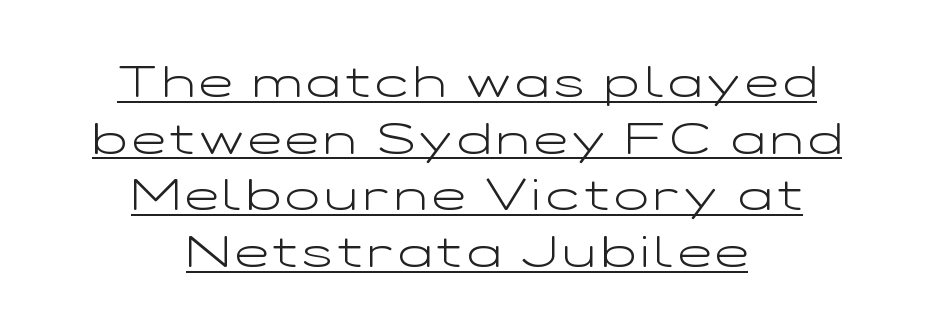
The image shows 45 px light, wide sans-serif type, upright; set centered, normal line spacing (1.26x), underlined; low stroke contrast and a medium x-height.
